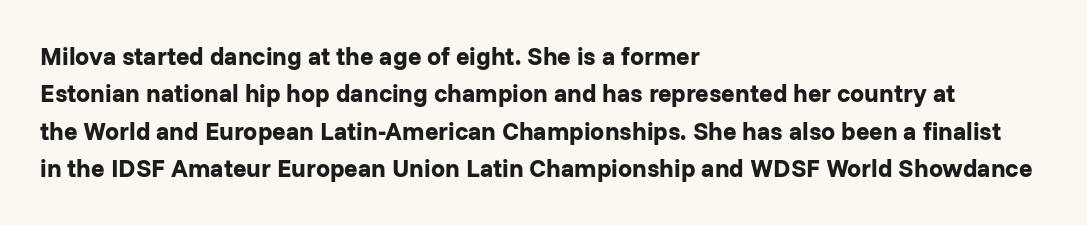
The image shows 25 px bold type, upright; set left-aligned, normal line spacing (1.5x), normal letter spacing, not underlined.
